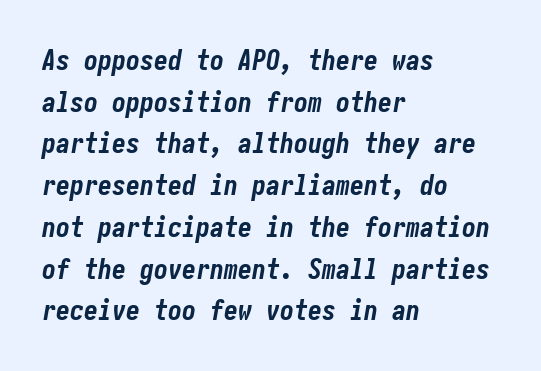
Q: Is the text bold? A: Yes.
Q: Is the text italic (slanted)? A: Yes, it leans right by about 10 degrees.
Q: Is the text underlined? A: No.
Q: How is the paragraph aligned? A: Left-aligned.
Q: Is the spacing between letters normal or unusually wide? A: Normal.
Q: Is the spacing between lines tight, normal or loose? A: Normal.
Q: Width (condensed, normal, or wide)? A: Condensed.
Q: Stroke contrast? A: Low.
Q: x-height? A: Medium.
